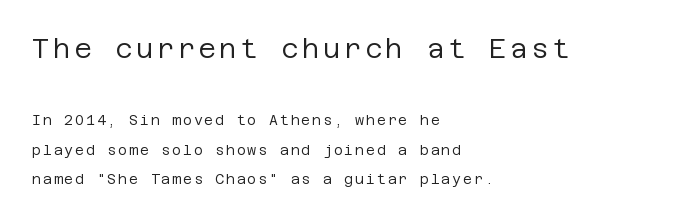
{"italic": "no", "bold": "no", "underline": "no", "align": "left", "line_spacing": "loose", "line_spacing_ratio": 2.12, "larger_block": "first", "size_ratio": 1.93, "glyph_px": 27}
